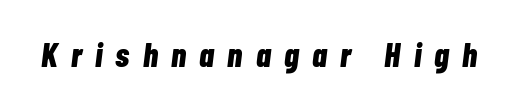
Every letter is thick-stroked: bold, no question. The axis of the letterforms is tilted away from vertical. Someone cranked the tracking dial way up on this one. The string is rendered with underlining switched off. The rendering uses natural spacing where letterforms have individual widths.
